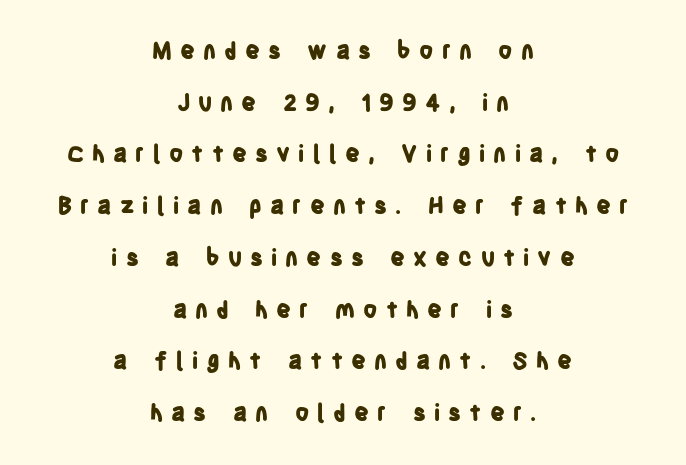
Q: Is the text bold? A: Yes.
Q: Is the text italic (slanted)? A: No, it is upright.
Q: Is the text underlined? A: No.
Q: How is the paragraph aligned? A: Centered.
Q: Is the spacing between letters normal or unusually wide? A: Unusually wide.
Q: Is the spacing between lines tight, normal or loose? A: Loose.
